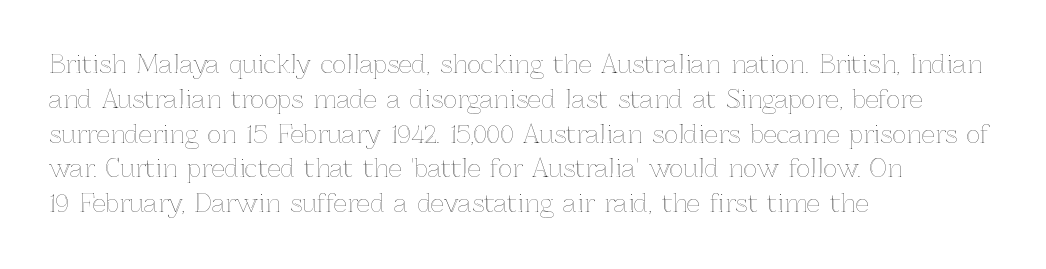
This sample keeps an unexceptional amount of space between lines. These lines keep a tight, regular rhythm from letter to letter. Every stem runs plumb, perpendicular to the baseline. Reading down the block, your eye returns to a fixed left position each line. The string is rendered with underlining switched off.
